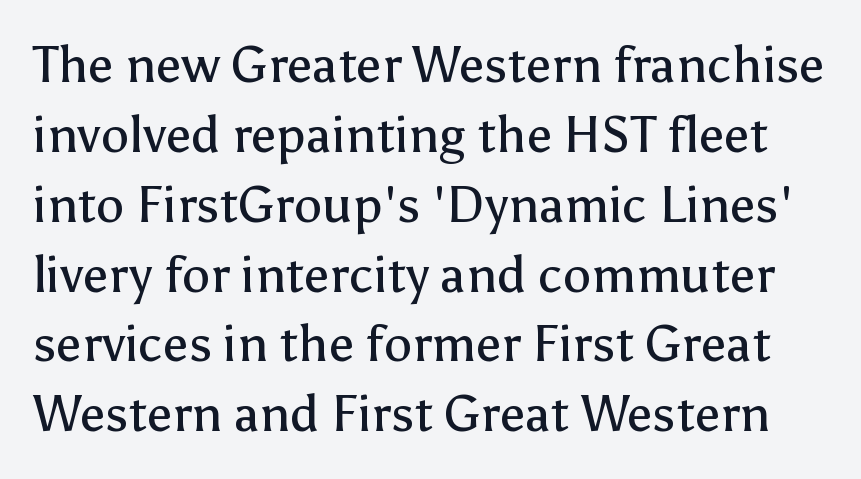
The designer left line spacing at the default. Do the characters align in a grid? No, the font is proportional. The strip under each line holds only bare page. What stands out about the letter spacing? Nothing — it is the standard amount. The characters are drawn with everyday or finer stroke widths. Vertical strokes here are truly vertical.
